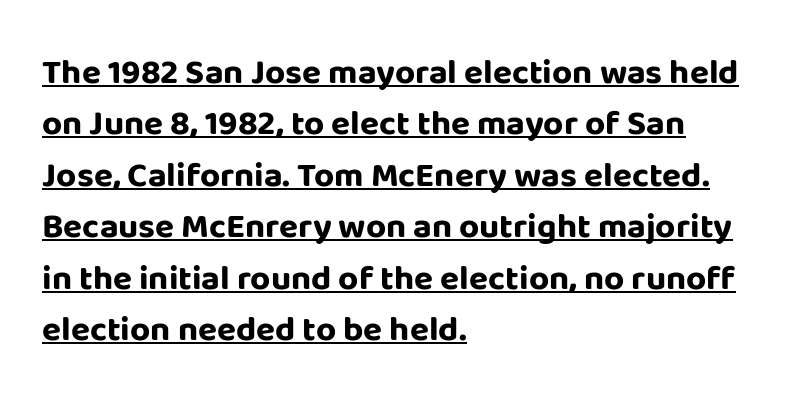
{"serif": "no", "italic": "no", "bold": "yes", "weight": "bold", "width": "normal", "stroke_contrast": "low", "x_height": "large", "monospaced": "no", "underline": "yes", "align": "left", "line_spacing": "normal", "line_spacing_ratio": 1.47, "letter_spacing": "normal", "letter_spacing_em": 0.0, "glyph_px": 35}
